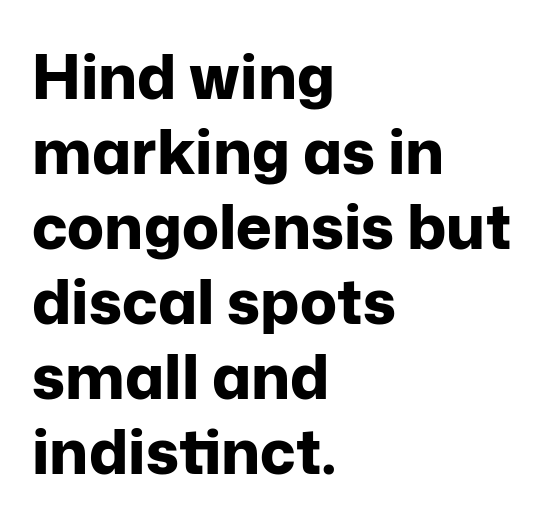
Each glyph is drawn with heavy, bold strokes. This sample uses an upright cut, with every glyph sitting square on the baseline. Alignment: flush left. The horizontal fit of the characters is conventional and even. Looks like regular typesetting: each glyph gets only the width it needs.
